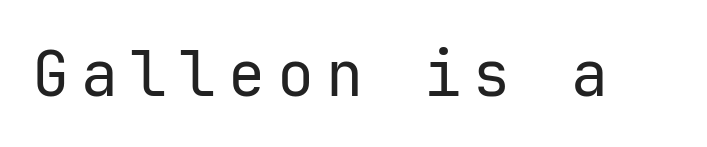
Q: Is the text bold? A: No.
Q: Is the text italic (slanted)? A: No, it is upright.
Q: Is the typeface a serif or a sans-serif typeface? A: Sans-serif.
Q: Is the text underlined? A: No.
Q: Width (condensed, normal, or wide)? A: Normal.
Q: Stroke contrast? A: Low.
Q: x-height? A: Medium.
